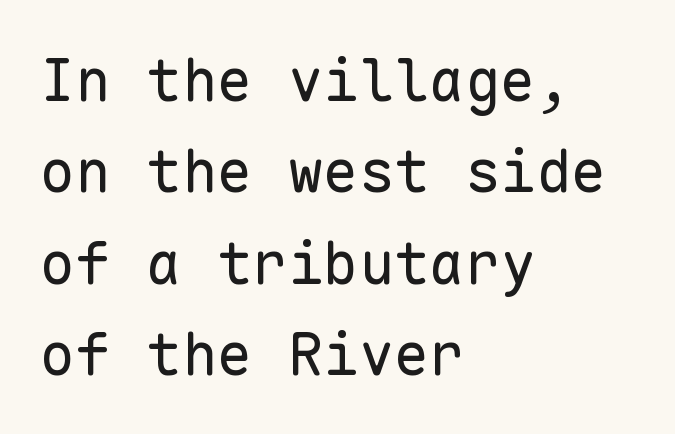
The image shows 59 px regular-weight sans-serif type, upright, monospaced; set left-aligned, normal line spacing (1.55x), normal letter spacing, not underlined; low stroke contrast and a medium x-height.
